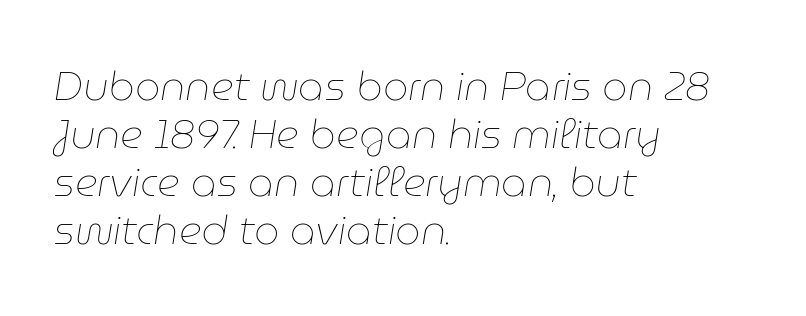
Stems here are at most as thick as an everyday book face. Type without underlining. This rendering leaves character spacing at its baseline value. Short and long lines alike share a common starting point at left. Note the varied advance widths — an 'i' is clearly narrower than an 'm'.
